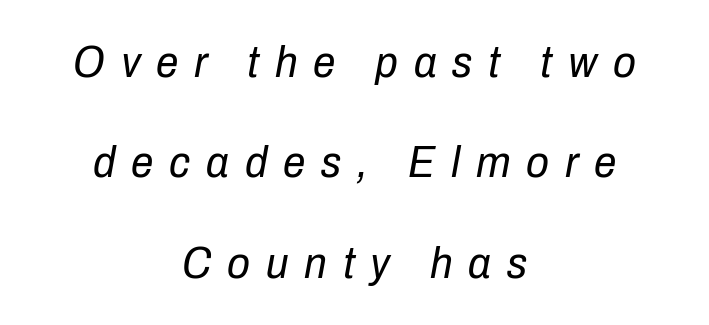
Q: Is the text bold? A: No.
Q: Is the text italic (slanted)? A: Yes, it leans right by about 10 degrees.
Q: Is the text underlined? A: No.
Q: How is the paragraph aligned? A: Centered.
Q: Is the spacing between letters normal or unusually wide? A: Unusually wide.
Q: Is the spacing between lines tight, normal or loose? A: Loose.
Q: Width (condensed, normal, or wide)? A: Condensed.
Q: Stroke contrast? A: Low.
Q: x-height? A: Medium.
Q: Monospaced? A: No.
